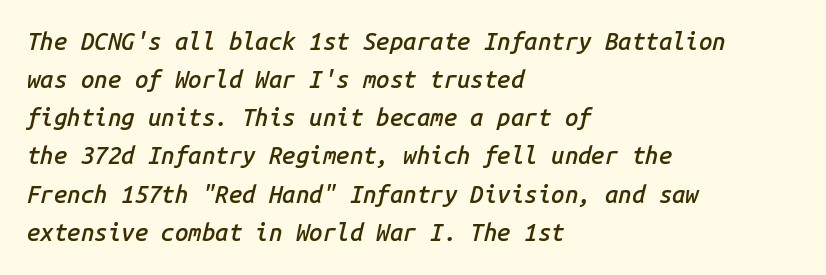
The image shows 24 px text type, italic (leaning right); set left-aligned, normal line spacing (1.59x), normal letter spacing, not underlined.
